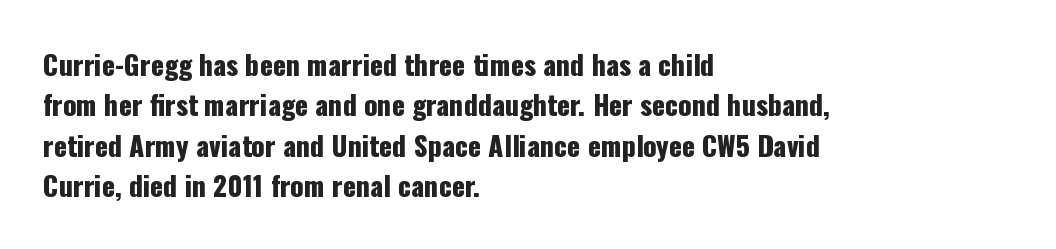
Q: Is the text italic (slanted)? A: No, it is upright.
Q: Is the text underlined? A: No.
Q: How is the paragraph aligned? A: Left-aligned.
Q: Is the spacing between letters normal or unusually wide? A: Normal.
Q: Is the spacing between lines tight, normal or loose? A: Normal.
